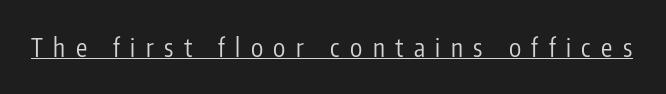
Q: Is the text bold? A: No.
Q: Is the text italic (slanted)? A: No, it is upright.
Q: Is the text underlined? A: Yes.
Q: Is the spacing between letters normal or unusually wide? A: Unusually wide.
